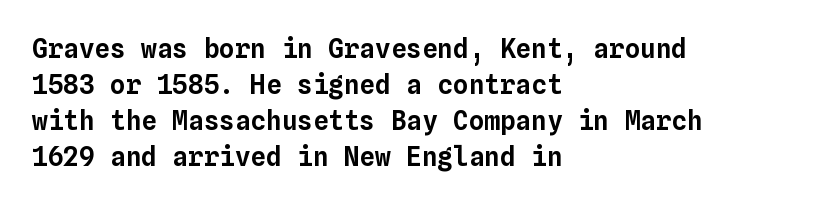
Q: Is the text italic (slanted)? A: No, it is upright.
Q: Is the text underlined? A: No.
Q: How is the paragraph aligned? A: Left-aligned.
Q: Is the spacing between letters normal or unusually wide? A: Normal.
Q: Is the spacing between lines tight, normal or loose? A: Normal.
